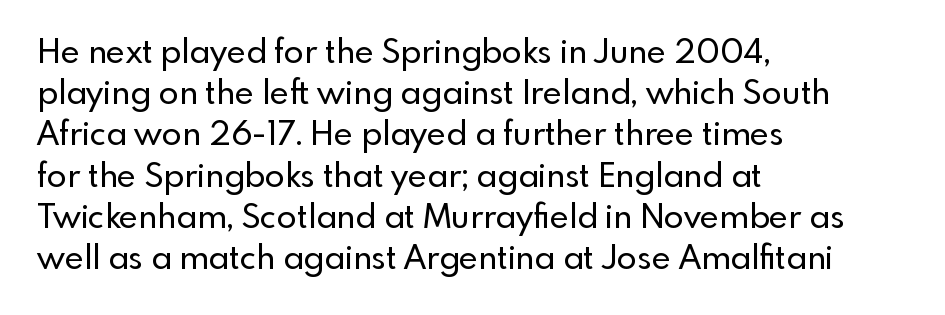
The image shows 33 px sans-serif type, upright; set left-aligned, normal line spacing (1.25x), normal letter spacing, not underlined; a small x-height.
